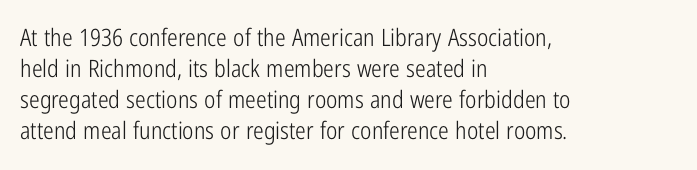
{"italic": "no", "bold": "no", "underline": "no", "align": "left", "line_spacing": "normal", "line_spacing_ratio": 1.29, "letter_spacing": "normal", "letter_spacing_em": 0.0, "glyph_px": 24}
